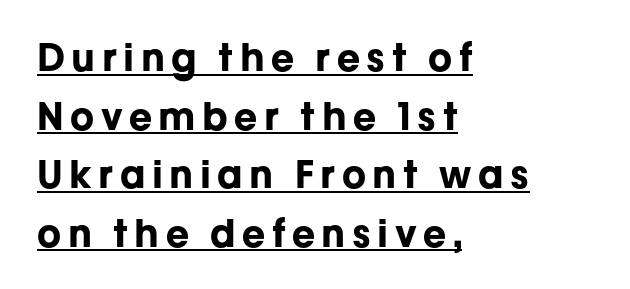
{"serif": "no", "italic": "no", "bold": "yes", "weight": "bold", "width": "normal", "stroke_contrast": "low", "x_height": "medium", "monospaced": "no", "underline": "yes", "align": "left", "line_spacing": "normal", "line_spacing_ratio": 1.54, "glyph_px": 38}
